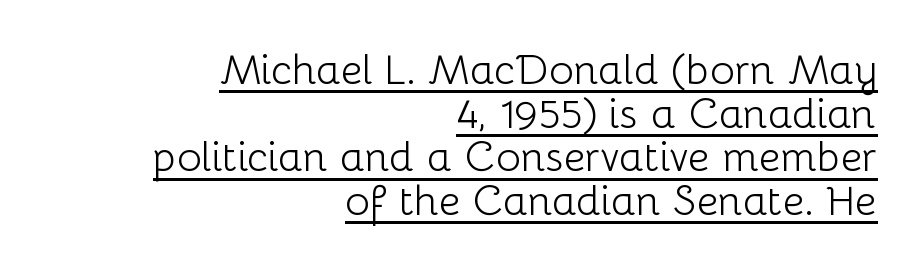
The image shows 42 px light sans-serif type, upright; set right-aligned, tight line spacing (1.04x), normal letter spacing, underlined; low stroke contrast and a medium x-height.
